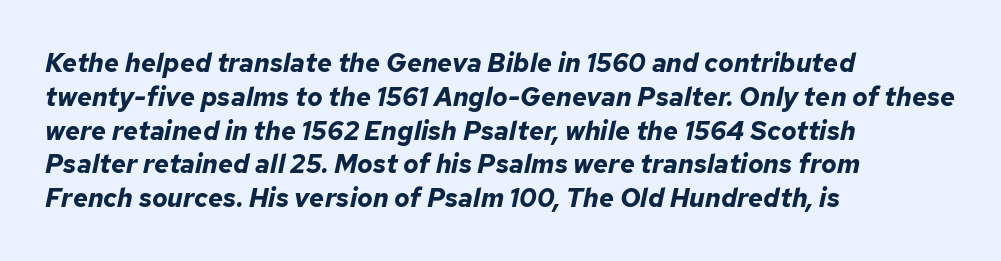
The image shows 26 px bold type, italic (leaning right); set left-aligned, normal line spacing (1.3x), normal letter spacing, not underlined.
